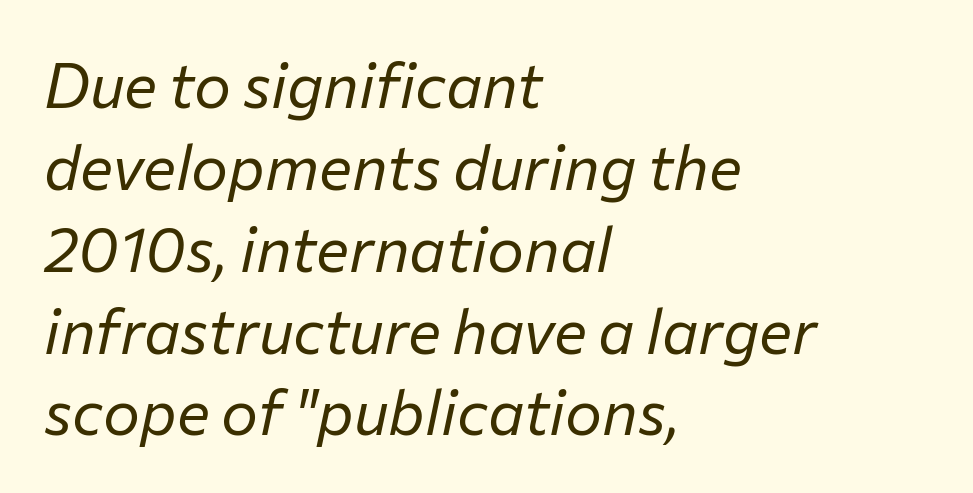
Plain, unruled lines of type. The vertical gap from one line to the next is medium. Where is the straight margin? On the left. This sample uses an oblique cut, with every glyph tilted off the vertical.
